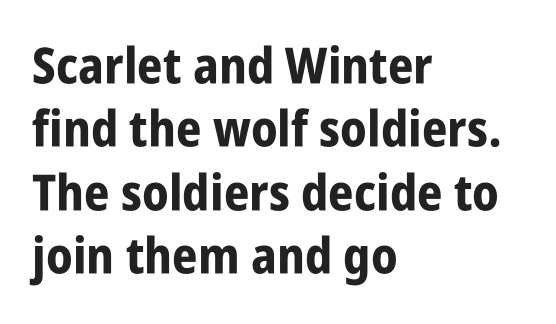
The image shows 50 px bold, condensed sans-serif type, upright; set left-aligned, normal line spacing (1.27x), normal letter spacing, not underlined; low stroke contrast and a large x-height.
